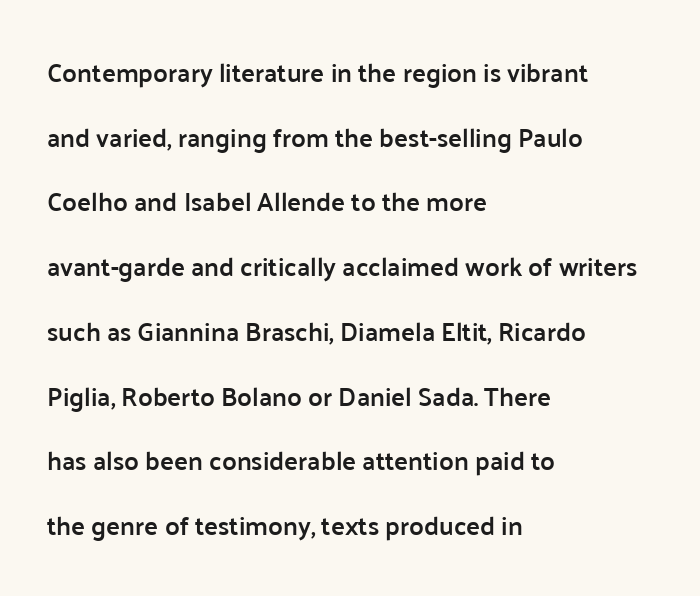
Weight: semibold (demi). Which margin do the lines hug? The left one — the right edge is uneven. It's the straight-up-and-down kind of type. The passage shown stacks its lines with a broad gap.
